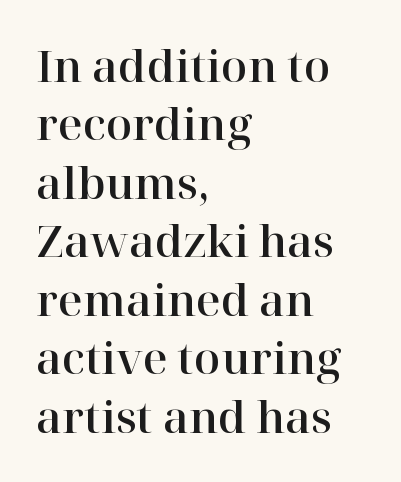
{"serif": "yes", "italic": "no", "width": "normal", "stroke_contrast": "high", "x_height": "medium", "monospaced": "no", "underline": "no", "align": "left", "line_spacing": "normal", "line_spacing_ratio": 1.36, "letter_spacing": "normal", "letter_spacing_em": 0.0, "glyph_px": 43}
